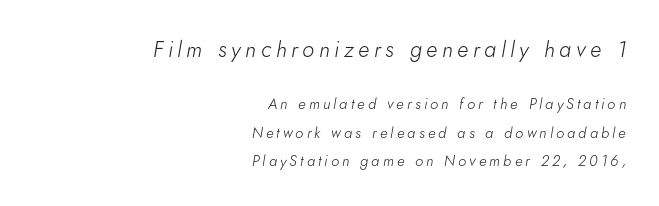
{"italic": "yes", "lean": "right", "slant_degrees": 5, "bold": "no", "underline": "no", "align": "right", "line_spacing": "loose", "line_spacing_ratio": 1.9, "letter_spacing": "wide", "letter_spacing_em": 0.21, "larger_block": "first", "size_ratio": 1.47, "glyph_px": 22}
